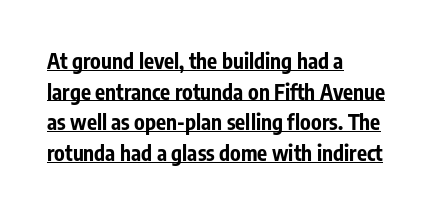
Heft: maximum for text — a bold. Line beginnings align vertically; line endings do not. The string is rendered with underlining switched on. Horizontal bands of white between lines are of average thickness. Posture: upright roman.
